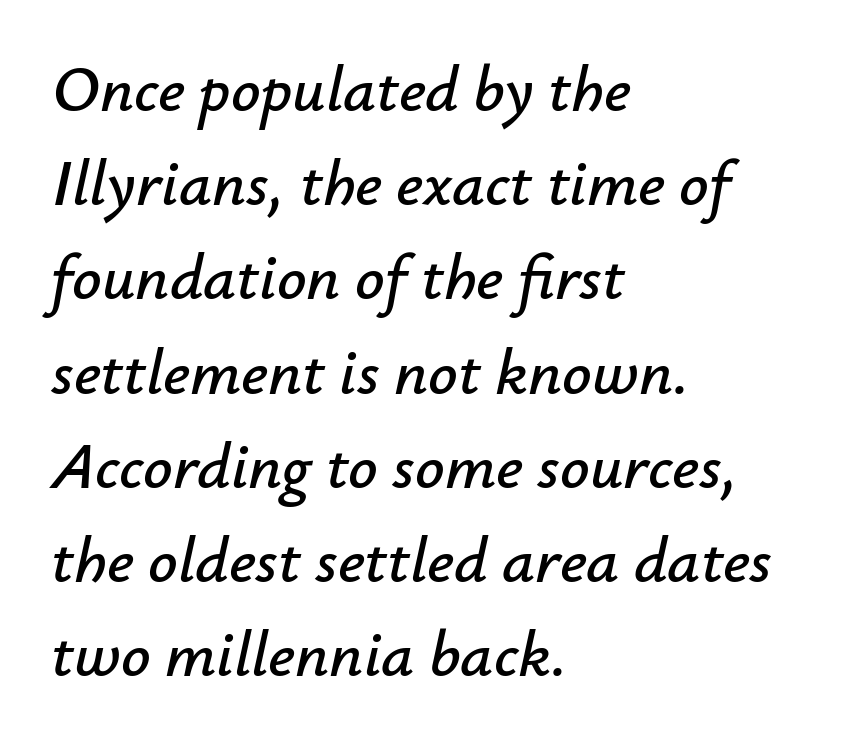
The image shows 65 px text type, italic (leaning right); set left-aligned, normal line spacing (1.45x), normal letter spacing, not underlined; low stroke contrast and a small x-height.
